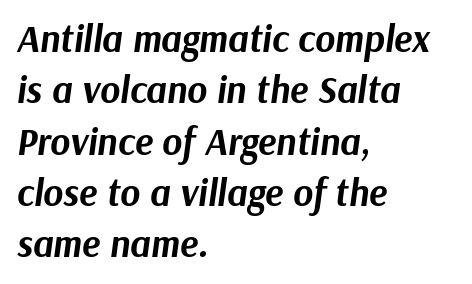
The image shows 38 px bold type, italic (leaning right); set left-aligned, normal line spacing (1.35x), normal letter spacing, not underlined; medium stroke contrast and a medium x-height.
